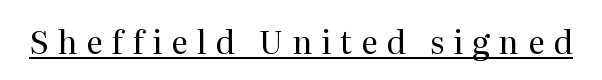
{"serif": "yes", "italic": "no", "bold": "no", "weight": "regular", "width": "normal", "stroke_contrast": "medium", "x_height": "medium", "monospaced": "no", "underline": "yes", "letter_spacing": "wide", "letter_spacing_em": 0.27, "glyph_px": 32}
